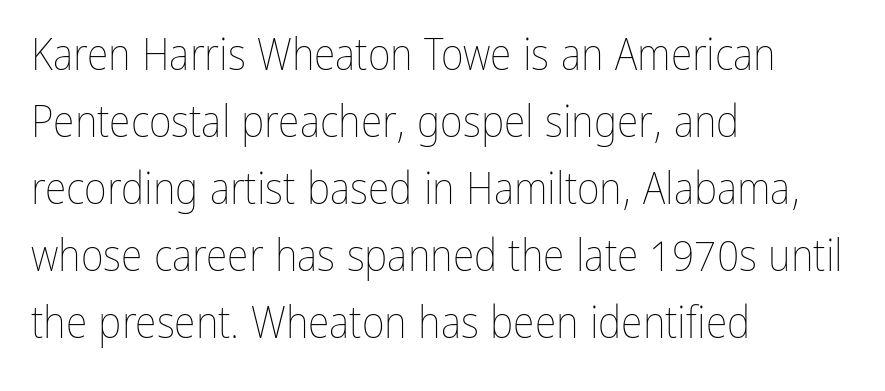
The image shows 44 px thin, condensed type, upright; set left-aligned, normal line spacing (1.52x), normal letter spacing, not underlined; low stroke contrast and a medium x-height.
